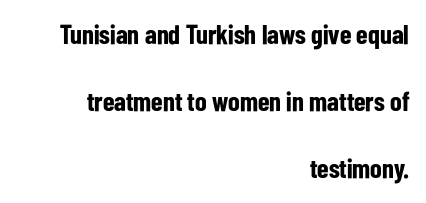
The image shows 27 px bold type, upright; set right-aligned, loose line spacing (2.48x), normal letter spacing, not underlined.
